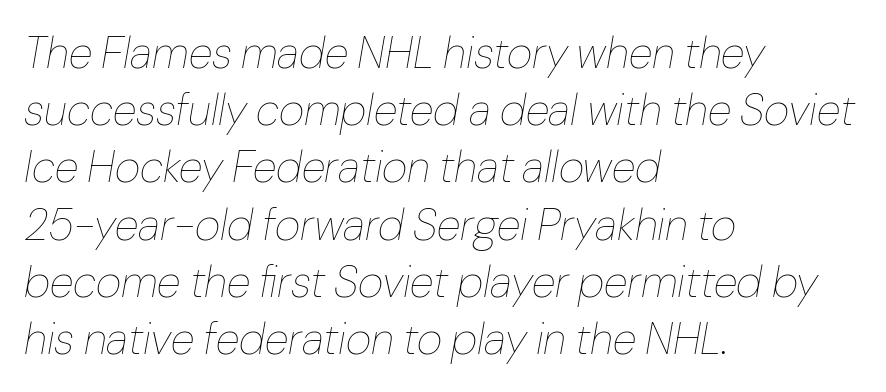
{"italic": "yes", "lean": "right", "slant_degrees": 10, "bold": "no", "weight": "thin", "width": "normal", "stroke_contrast": "low", "x_height": "medium", "monospaced": "no", "underline": "no", "align": "left", "line_spacing": "normal", "line_spacing_ratio": 1.3, "letter_spacing": "normal", "letter_spacing_em": 0.0, "glyph_px": 44}
